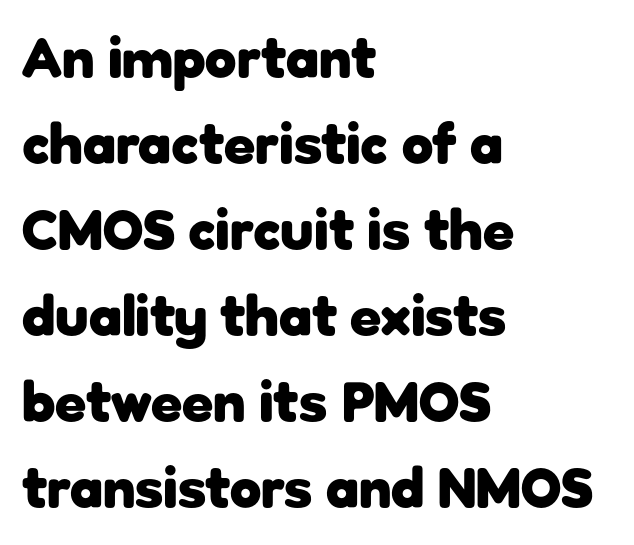
{"serif": "no", "italic": "no", "bold": "yes", "weight": "heavy", "width": "normal", "stroke_contrast": "low", "x_height": "medium", "monospaced": "no", "underline": "no", "align": "left", "line_spacing": "normal", "line_spacing_ratio": 1.51, "letter_spacing": "normal", "letter_spacing_em": 0.0, "glyph_px": 57}
